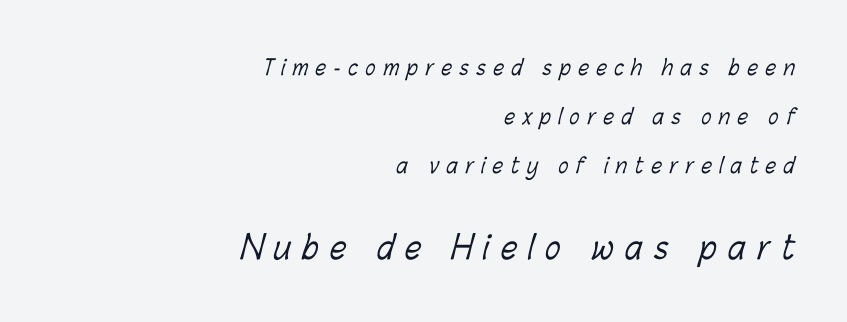
You could only call the tracking loose — the letters float apart. Regarding leading, the lines here are spaced well apart. Note: smaller setting up top, larger setting below. Which margin do the lines hug? The right one — the left edge is uneven. The words here are not underlined. Looks like regular typesetting: each glyph gets only the width it needs.
